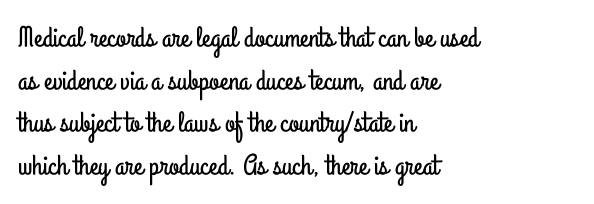
Q: Is the text italic (slanted)? A: No, it is upright.
Q: Is the typeface a serif or a sans-serif typeface? A: Sans-serif.
Q: Is the text underlined? A: No.
Q: How is the paragraph aligned? A: Left-aligned.
Q: Is the spacing between letters normal or unusually wide? A: Normal.
Q: Is the spacing between lines tight, normal or loose? A: Normal.
Q: Width (condensed, normal, or wide)? A: Condensed.
Q: Stroke contrast? A: Low.
Q: x-height? A: Small.
Q: Monospaced? A: No.
